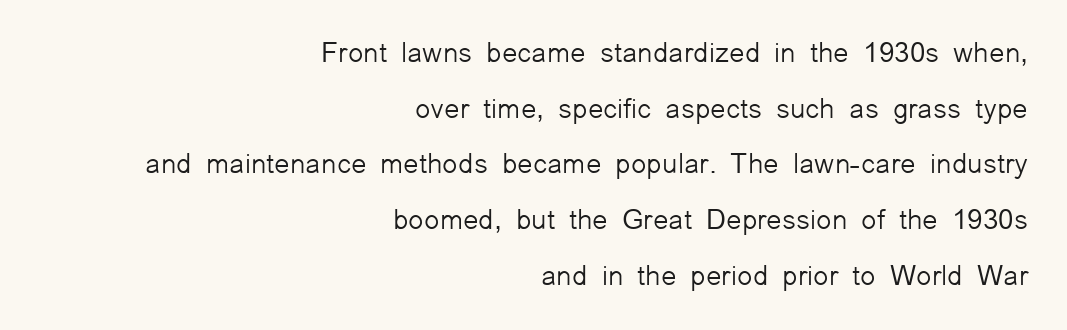
Right-aligned paragraph, ragged on the left. The weight tops out at a normal text grade. Descenders hang freely into open space. The glyphs in this specimen are sans serif. These lines were composed using upright roman letters. In terms of leading, this rendering errs on the spacious side.
